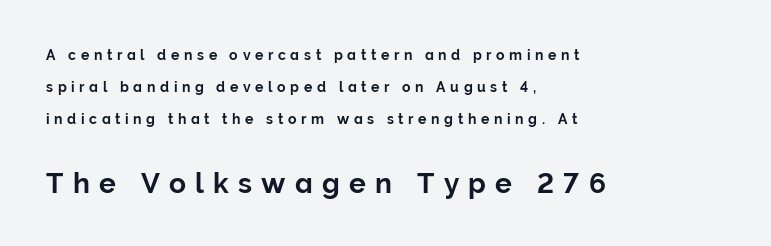
{"serif": "no", "italic": "no", "width": "normal", "stroke_contrast": "low", "x_height": "medium", "monospaced": "no", "underline": "no", "align": "left", "line_spacing": "loose", "line_spacing_ratio": 2.29, "letter_spacing": "wide", "letter_spacing_em": 0.33, "larger_block": "second", "size_ratio": 2.0, "glyph_px": 28}
